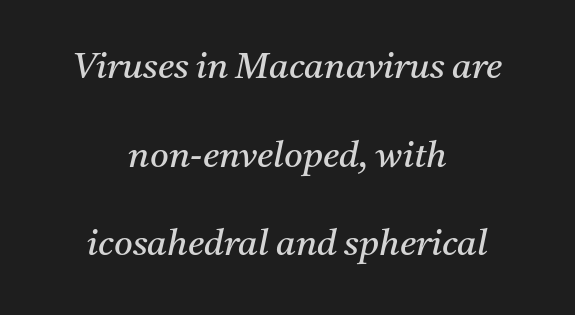
What kind of face is this? One with serifs. The line texture is even and compact thanks to regular tracking. Each new line begins a long way beneath the previous one. A bare baseline throughout the passage. Neither beginnings nor endings align; midpoints do.
